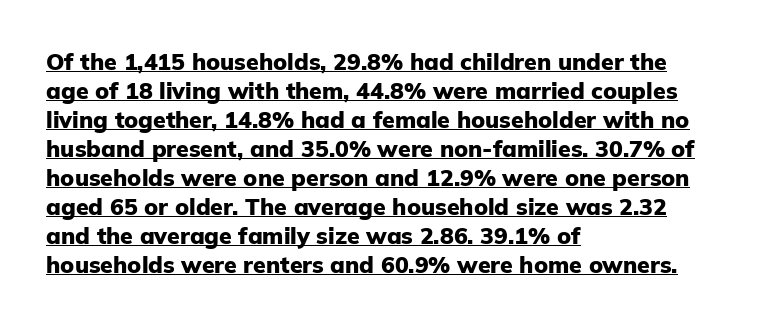
Q: Is the text bold? A: Yes.
Q: Is the text italic (slanted)? A: No, it is upright.
Q: Is the text underlined? A: Yes.
Q: How is the paragraph aligned? A: Left-aligned.
Q: Is the spacing between letters normal or unusually wide? A: Normal.
Q: Is the spacing between lines tight, normal or loose? A: Normal.
